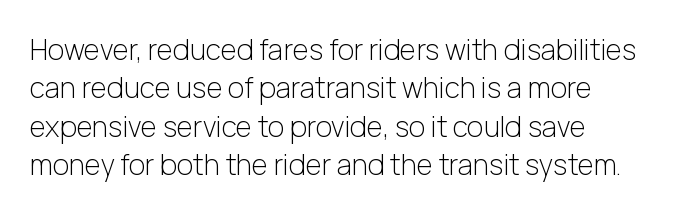
Casual observation: everything's shoved over to the left. Stroke mass is kept to a normal reading level or below. The letterforms sit shoulder to shoulder at normal distance. How would I describe the line gaps? Plain and ordinary. A roman cut, with each character standing at attention. Do the characters align in a grid? No, the font is proportional.
